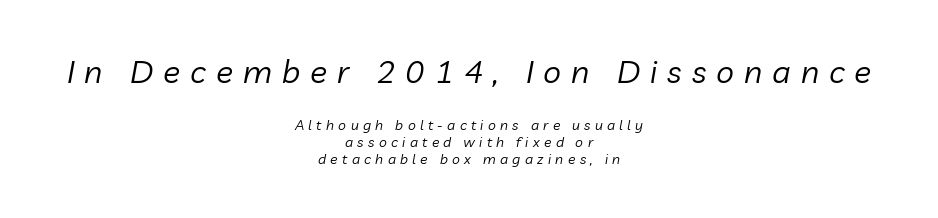
Q: Is the text bold? A: No.
Q: Is the text italic (slanted)? A: Yes, it leans right by about 10 degrees.
Q: Is the text underlined? A: No.
Q: How is the paragraph aligned? A: Centered.
Q: Is the spacing between letters normal or unusually wide? A: Unusually wide.
Q: Which block of text is set in a larger size, the first (top) or the second (bottom)? A: The first (top) one.
Q: Width (condensed, normal, or wide)? A: Normal.
Q: Stroke contrast? A: Low.
Q: x-height? A: Medium.
Q: Monospaced? A: No.
